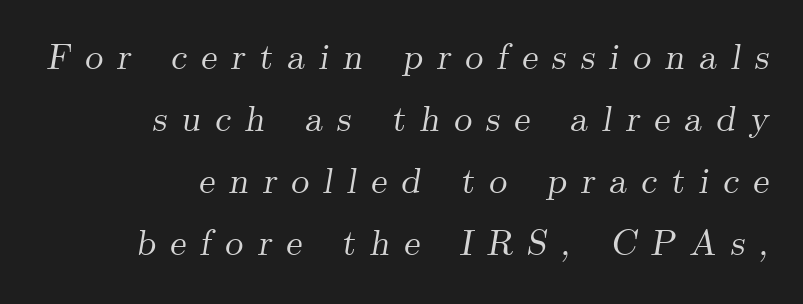
Q: Is the text italic (slanted)? A: Yes, it leans right by about 9 degrees.
Q: Is the typeface a serif or a sans-serif typeface? A: Serif.
Q: Is the text underlined? A: No.
Q: How is the paragraph aligned? A: Right-aligned.
Q: Is the spacing between letters normal or unusually wide? A: Unusually wide.
Q: Width (condensed, normal, or wide)? A: Normal.
Q: Stroke contrast? A: Medium.
Q: x-height? A: Small.
Q: Monospaced? A: No.
